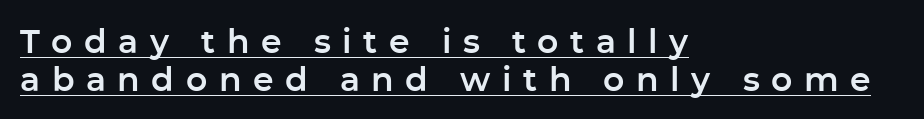
{"serif": "no", "italic": "no", "width": "normal", "stroke_contrast": "low", "x_height": "medium", "monospaced": "no", "underline": "yes", "align": "left", "line_spacing": "tight", "line_spacing_ratio": 1.15, "letter_spacing": "wide", "letter_spacing_em": 0.35, "glyph_px": 33}
